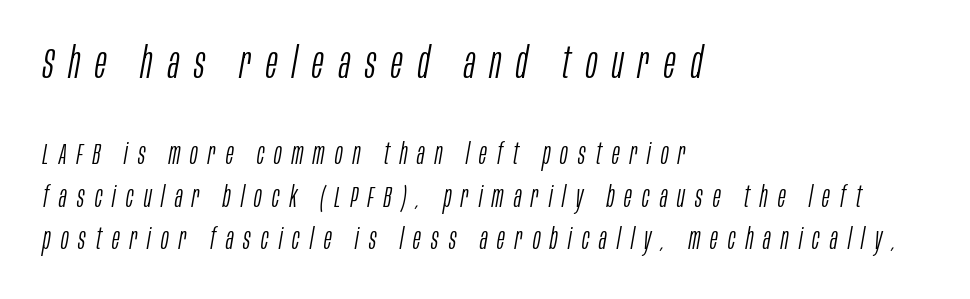
Q: Is the text bold? A: No.
Q: Is the text italic (slanted)? A: Yes, it leans right by about 10 degrees.
Q: Is the text underlined? A: No.
Q: How is the paragraph aligned? A: Left-aligned.
Q: Is the spacing between letters normal or unusually wide? A: Unusually wide.
Q: Is the spacing between lines tight, normal or loose? A: Normal.
Q: Which block of text is set in a larger size, the first (top) or the second (bottom)? A: The first (top) one.
Q: Width (condensed, normal, or wide)? A: Condensed.
Q: Stroke contrast? A: Low.
Q: x-height? A: Large.
Q: Monospaced? A: No.
